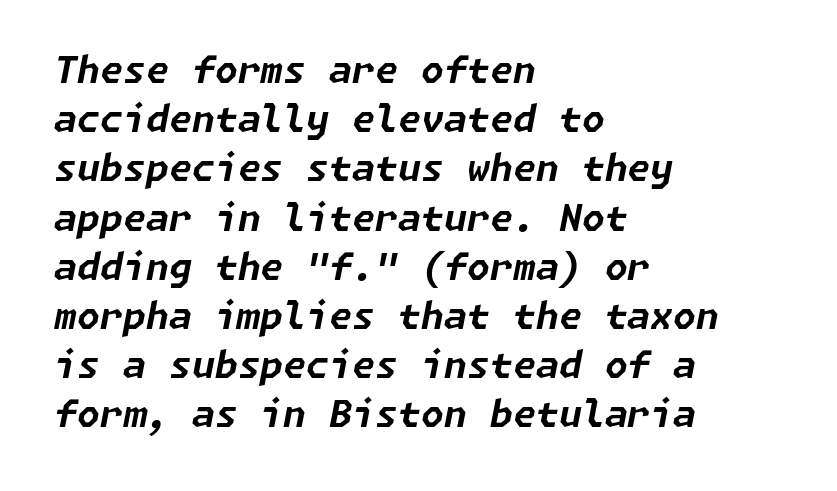
Q: Is the text bold? A: Yes.
Q: Is the text italic (slanted)? A: Yes, it leans right by about 11 degrees.
Q: Is the text underlined? A: No.
Q: How is the paragraph aligned? A: Left-aligned.
Q: Is the spacing between letters normal or unusually wide? A: Normal.
Q: Is the spacing between lines tight, normal or loose? A: Normal.
Q: Width (condensed, normal, or wide)? A: Normal.
Q: Stroke contrast? A: Low.
Q: x-height? A: Medium.
